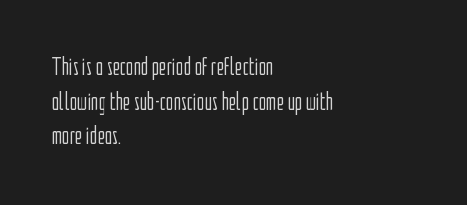
The image shows 25 px text type, upright; set left-aligned, normal line spacing (1.39x), normal letter spacing, not underlined.
